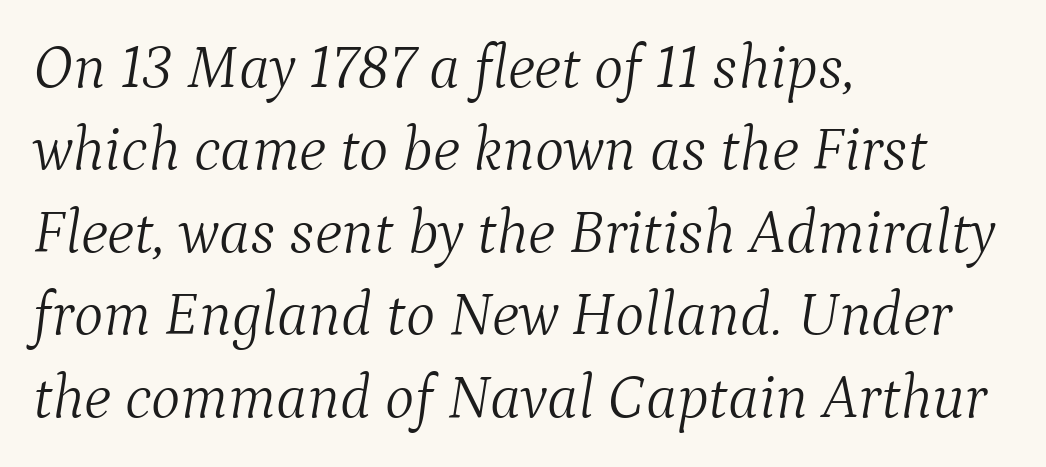
Q: Is the text bold? A: No.
Q: Is the text italic (slanted)? A: Yes, it leans right by about 9 degrees.
Q: Is the typeface a serif or a sans-serif typeface? A: Serif.
Q: Is the text underlined? A: No.
Q: How is the paragraph aligned? A: Left-aligned.
Q: Is the spacing between letters normal or unusually wide? A: Normal.
Q: Is the spacing between lines tight, normal or loose? A: Normal.
Q: Width (condensed, normal, or wide)? A: Normal.
Q: Stroke contrast? A: Medium.
Q: x-height? A: Medium.
Q: Monospaced? A: No.
